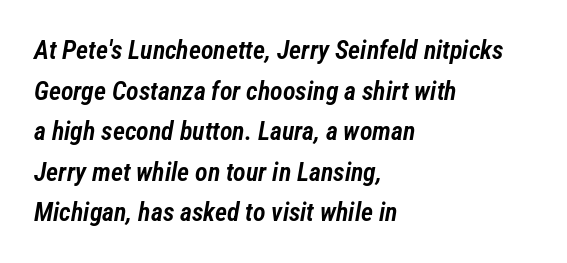
The image shows 26 px text type, italic (leaning right); set left-aligned, normal line spacing (1.56x), normal letter spacing, not underlined.
